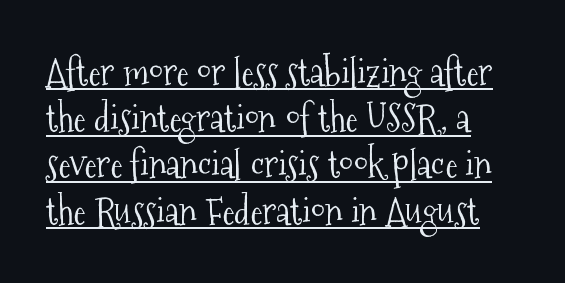
Q: Is the text bold? A: No.
Q: Is the text italic (slanted)? A: No, it is upright.
Q: Is the typeface a serif or a sans-serif typeface? A: Serif.
Q: Is the text underlined? A: Yes.
Q: How is the paragraph aligned? A: Left-aligned.
Q: Is the spacing between letters normal or unusually wide? A: Normal.
Q: Is the spacing between lines tight, normal or loose? A: Normal.
Q: Width (condensed, normal, or wide)? A: Condensed.
Q: Stroke contrast? A: Medium.
Q: x-height? A: Medium.
Q: Monospaced? A: No.
